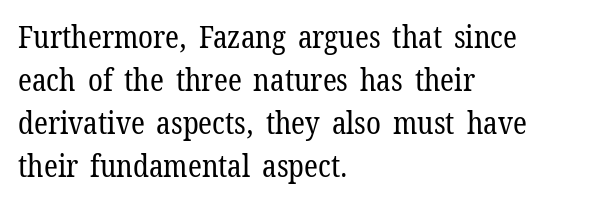
The image shows 30 px regular-weight serif type, upright; set left-aligned, normal line spacing (1.43x), normal letter spacing, not underlined; low stroke contrast and a medium x-height.
